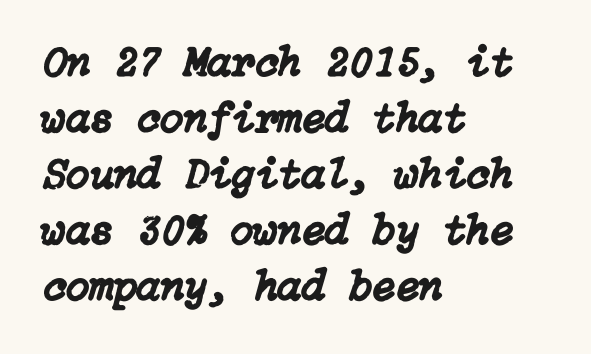
{"italic": "yes", "lean": "right", "slant_degrees": 15, "width": "normal", "stroke_contrast": "low", "x_height": "medium", "underline": "no", "align": "left", "line_spacing": "normal", "line_spacing_ratio": 1.3, "letter_spacing": "normal", "letter_spacing_em": 0.0, "glyph_px": 43}
